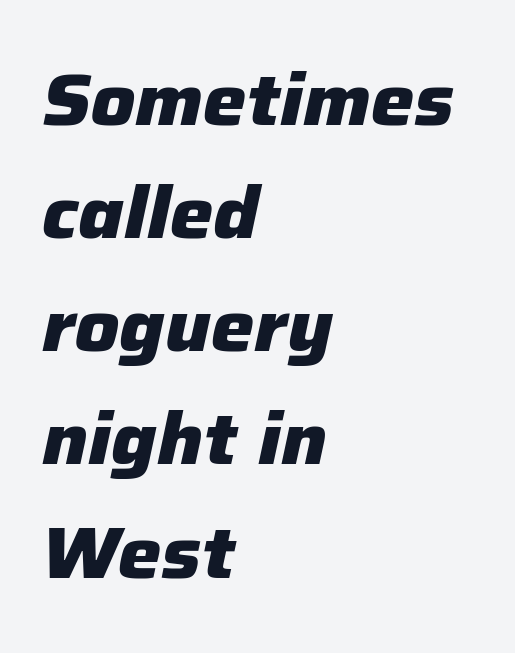
Q: Is the text bold? A: Yes.
Q: Is the text italic (slanted)? A: Yes, it leans right by about 12 degrees.
Q: Is the text underlined? A: No.
Q: How is the paragraph aligned? A: Left-aligned.
Q: Is the spacing between letters normal or unusually wide? A: Normal.
Q: Is the spacing between lines tight, normal or loose? A: Normal.
Q: Width (condensed, normal, or wide)? A: Normal.
Q: Stroke contrast? A: Low.
Q: x-height? A: Medium.
Q: Monospaced? A: No.
